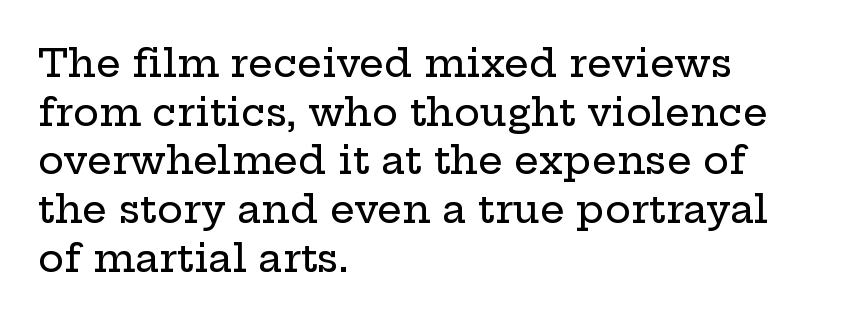
Quick note: not italic, upright. Old-style or modern, the face here clearly has serifs. Default kerning and tracking; the words read as compact shapes. Casual observation: everything's shoved over to the left. Character widths vary here, with narrow letters taking less room than wide ones. Underlining? Definitely not there.
